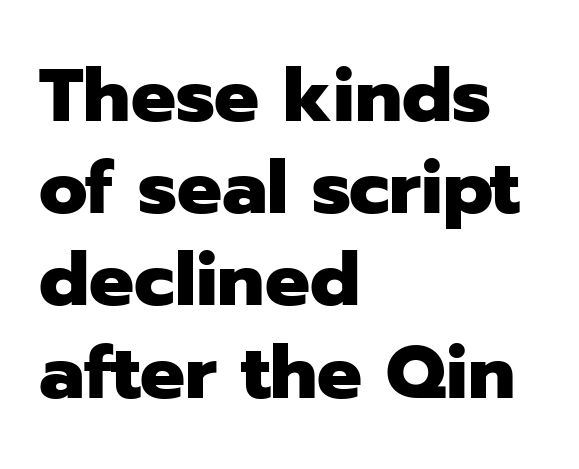
The image shows 75 px heavy sans-serif type, upright; set left-aligned, line spacing 1.23x, normal letter spacing, not underlined; low stroke contrast and a medium x-height.
